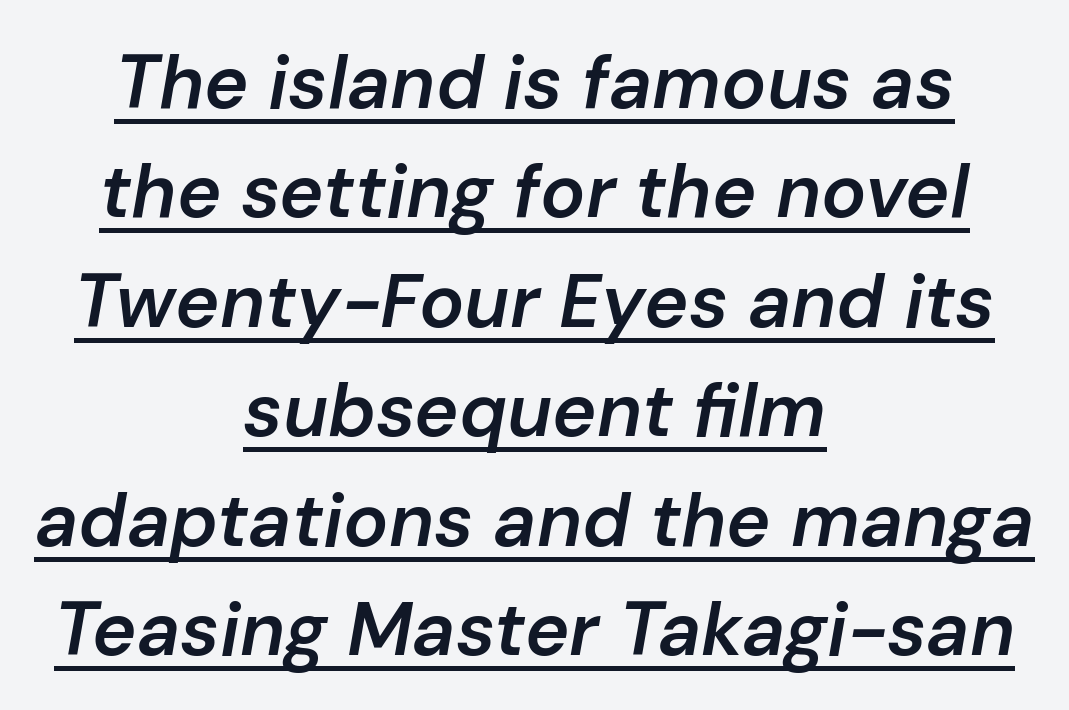
Visually the block forms a symmetrical silhouette, jagged on both flanks. This sample has the flowing, uneven cadence of proportional lettering. Its strokes are somewhat broadened, the hallmark of semibold type. Glyph-to-glyph distance matches everyday printed text. You can see a thin bar hugging the bottom of the glyphs. A typesetter would mark this as italic.
